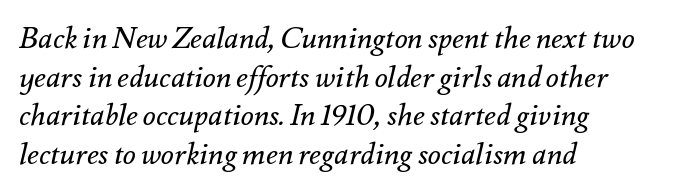
A quiet, ordinary-to-light weight characterises the typeface. These lines stack with their left ends in a neat column. Leading: standard. A typesetter would call this proportional, since set widths differ per character. The lettering tilts uniformly, giving the passage an italic look.
